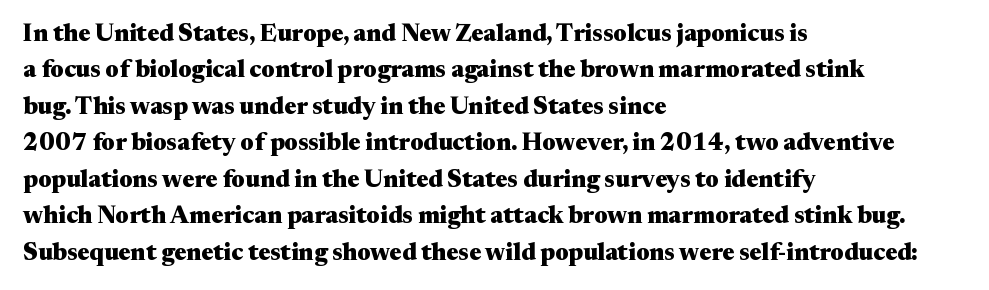
Q: Is the text bold? A: Yes.
Q: Is the text italic (slanted)? A: No, it is upright.
Q: Is the text underlined? A: No.
Q: How is the paragraph aligned? A: Left-aligned.
Q: Is the spacing between letters normal or unusually wide? A: Normal.
Q: Is the spacing between lines tight, normal or loose? A: Normal.
